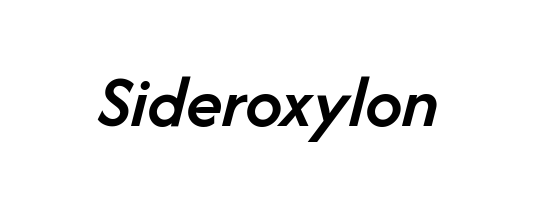
Q: Is the text bold? A: Semi-bold.
Q: Is the text italic (slanted)? A: Yes, it leans right by about 14 degrees.
Q: Is the text underlined? A: No.
Q: Is the spacing between letters normal or unusually wide? A: Normal.
Q: Width (condensed, normal, or wide)? A: Normal.
Q: Stroke contrast? A: Low.
Q: x-height? A: Medium.
Q: Monospaced? A: No.
